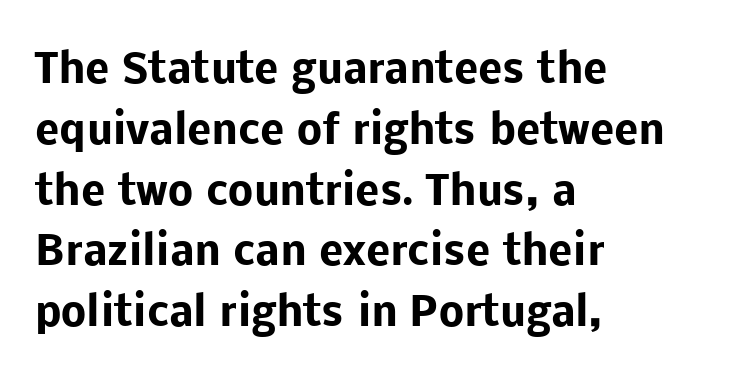
The image shows 40 px heavy sans-serif type, upright; set left-aligned, normal line spacing (1.52x), normal letter spacing, not underlined; low stroke contrast and a medium x-height.
